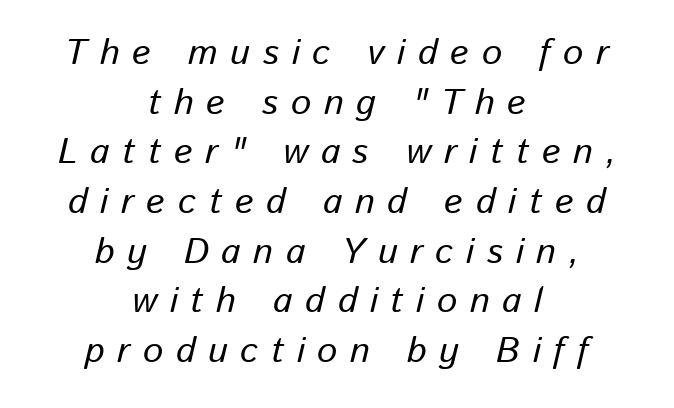
The line-height multiplier appears to be the usual default. Loose tracking; the words dissolve into strings of separated letters. Here the designer chose a conventional face with non-uniform glyph widths. Layout note: lines centered.
